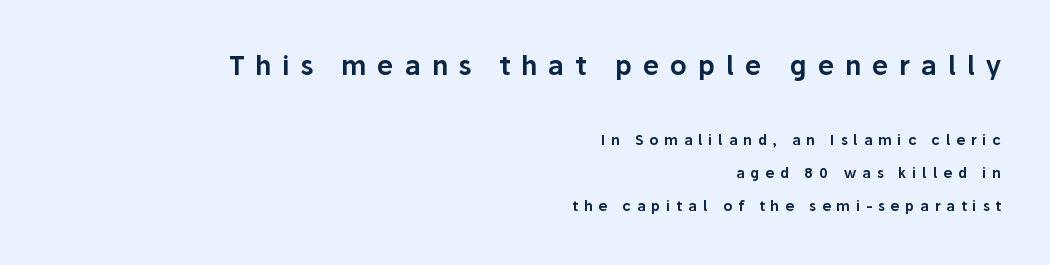
Q: Is the text italic (slanted)? A: No, it is upright.
Q: Is the text underlined? A: No.
Q: How is the paragraph aligned? A: Right-aligned.
Q: Is the spacing between letters normal or unusually wide? A: Unusually wide.
Q: Is the spacing between lines tight, normal or loose? A: Loose.
Q: Which block of text is set in a larger size, the first (top) or the second (bottom)? A: The first (top) one.
